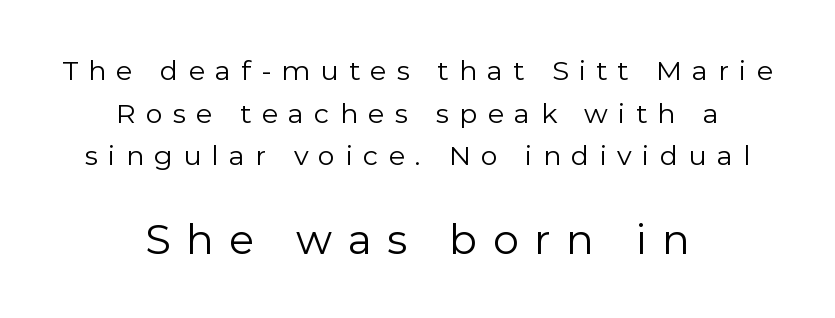
The image shows 41 px regular-weight sans-serif type, upright; set centered, normal line spacing (1.58x), unusually wide letter spacing (+0.38 em), not underlined; the second (bottom) block is 1.52x larger; a medium x-height.
